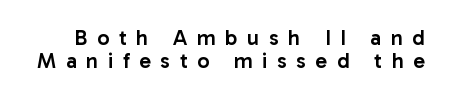
The image shows 22 px text type, upright; set tight line spacing (1.06x), unusually wide letter spacing (+0.43 em), not underlined.
